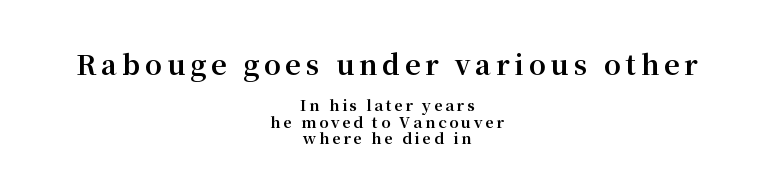
The image shows 27 px bold type, upright; set centered, tight line spacing (1.07x), not underlined; the first (top) block is 1.8x larger.
